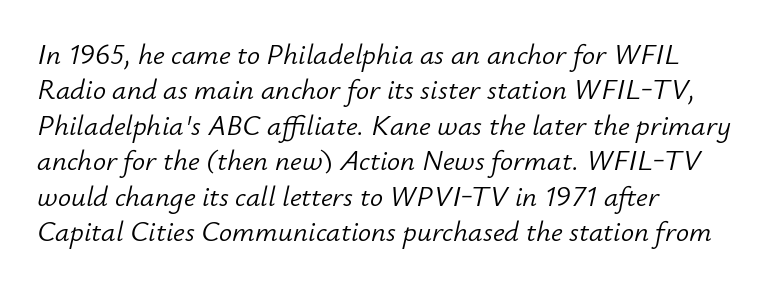
The image shows 29 px light type, italic (leaning right); set left-aligned, line spacing 1.22x, normal letter spacing, not underlined; low stroke contrast and a small x-height.
